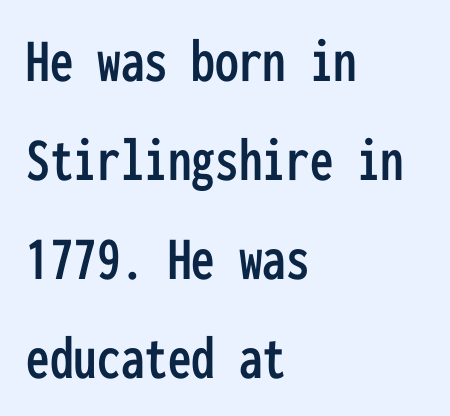
{"serif": "no", "italic": "no", "width": "condensed", "stroke_contrast": "low", "x_height": "medium", "monospaced": "yes", "underline": "no", "align": "left", "line_spacing": "normal", "line_spacing_ratio": 1.57, "letter_spacing": "normal", "letter_spacing_em": 0.0, "glyph_px": 63}
